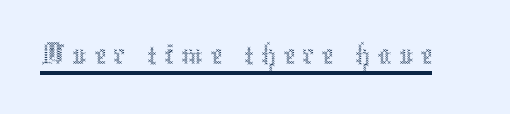
Q: Is the text bold? A: No.
Q: Is the text italic (slanted)? A: No, it is upright.
Q: Is the text underlined? A: Yes.
Q: Width (condensed, normal, or wide)? A: Condensed.
Q: x-height? A: Medium.
Q: Monospaced? A: No.
